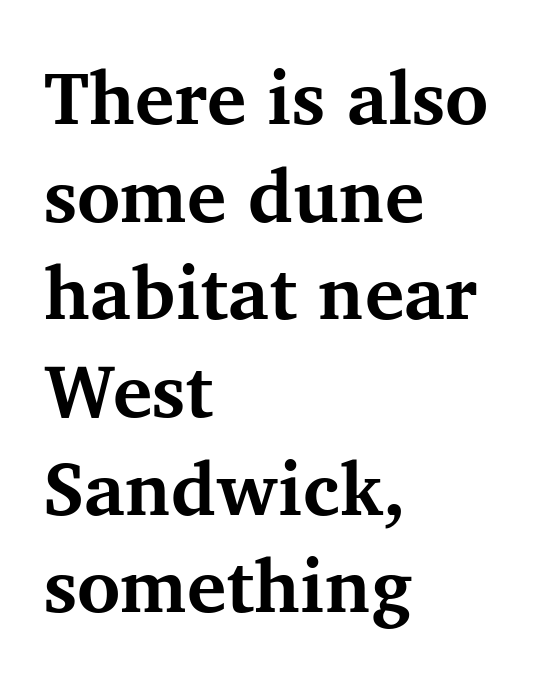
{"serif": "yes", "italic": "no", "bold": "yes", "weight": "bold", "width": "normal", "stroke_contrast": "medium", "x_height": "medium", "monospaced": "no", "underline": "no", "align": "left", "line_spacing": "normal", "line_spacing_ratio": 1.32, "letter_spacing": "normal", "letter_spacing_em": 0.0, "glyph_px": 74}
